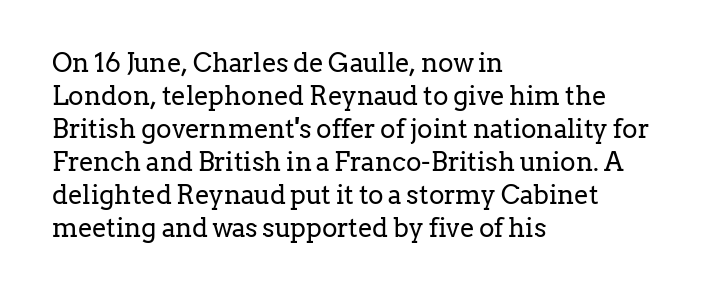
When letters stand straight like this, we call the style roman or upright. These lines sit exactly where default settings would place them. Students, note that the glyphs here touch the page at normal intervals. The passage shown is not bold in any degree. In CSS terms this would be text-align: left. Underlining? Definitely not there.
